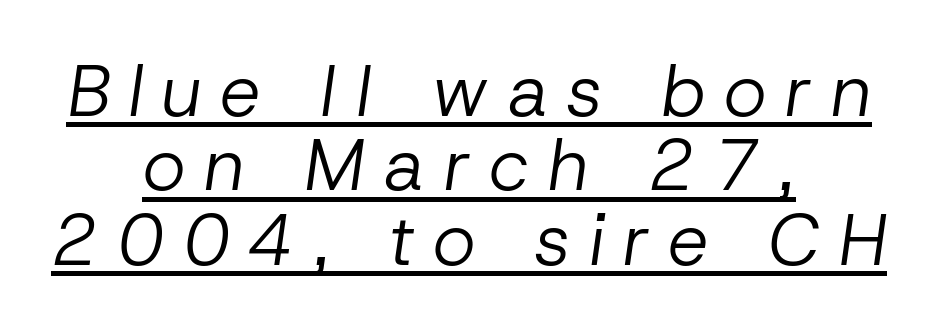
The image shows 73 px regular-weight type, italic (leaning right); set centered, tight line spacing (1.02x), unusually wide letter spacing (+0.25 em), underlined; low stroke contrast and a medium x-height.
